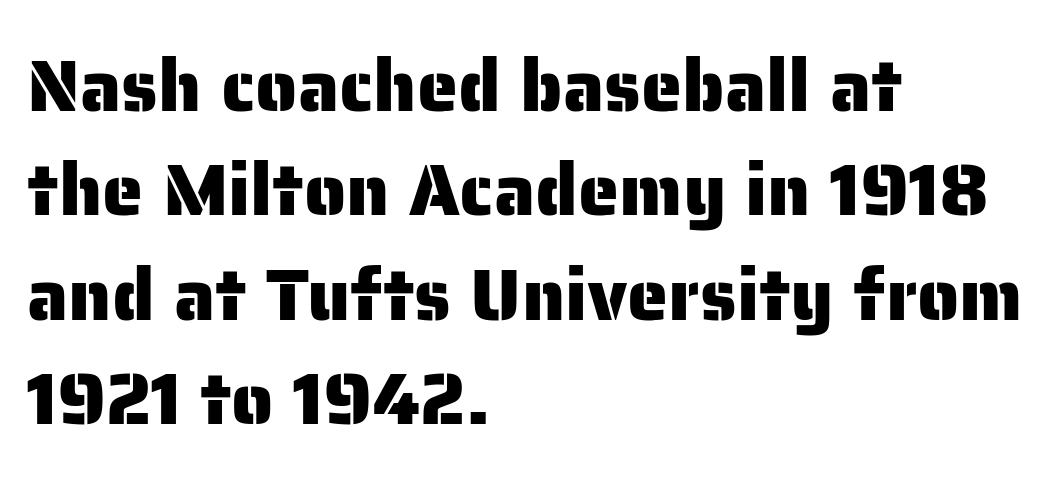
This block has exactly the height ordinary leading produces. Letterform terminals end flat and unadorned throughout the passage. A clean baseline with only descenders dipping below it. The passage shown is typed in a proportional face where columns would drift.
